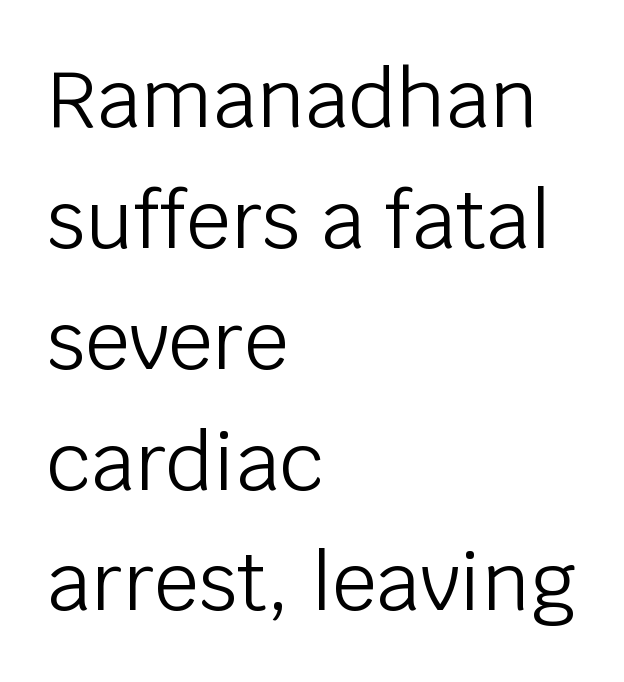
Q: Is the text bold? A: No.
Q: Is the text italic (slanted)? A: No, it is upright.
Q: Is the typeface a serif or a sans-serif typeface? A: Sans-serif.
Q: Is the text underlined? A: No.
Q: How is the paragraph aligned? A: Left-aligned.
Q: Is the spacing between letters normal or unusually wide? A: Normal.
Q: Is the spacing between lines tight, normal or loose? A: Normal.
Q: Width (condensed, normal, or wide)? A: Normal.
Q: Stroke contrast? A: Low.
Q: x-height? A: Large.
Q: Monospaced? A: No.
